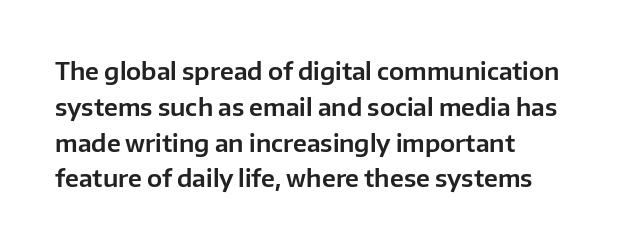
The image shows 24 px text type, upright; set left-aligned, normal line spacing (1.49x), normal letter spacing, not underlined.
